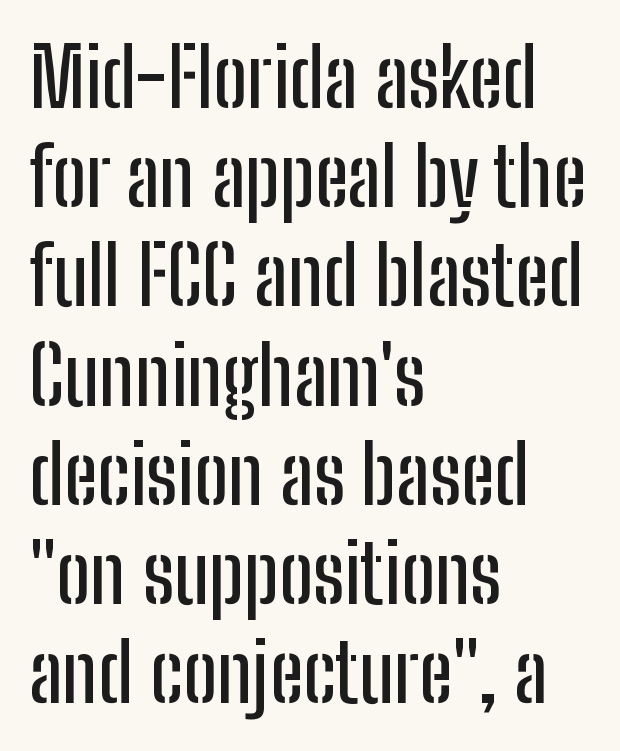
The image shows 80 px condensed sans-serif type, upright; set left-aligned, line spacing 1.24x, normal letter spacing, not underlined; low stroke contrast and a medium x-height.
